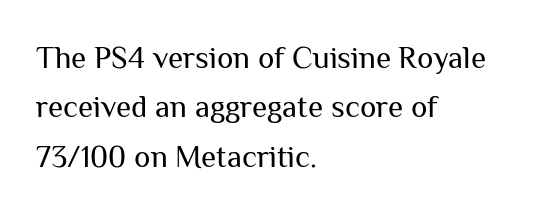
The image shows 31 px regular-weight sans-serif type, upright; set left-aligned, normal line spacing (1.59x), normal letter spacing, not underlined; medium stroke contrast and a medium x-height.
